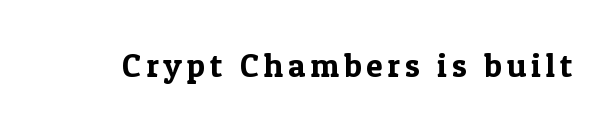
The image shows 33 px serif type, upright; set not underlined; a medium x-height.
